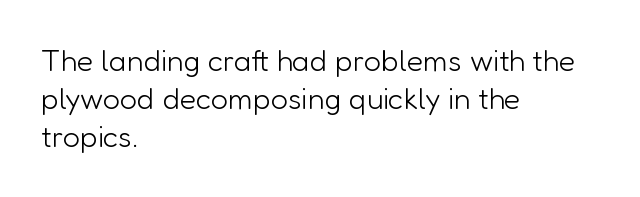
{"serif": "no", "italic": "no", "bold": "no", "weight": "light", "width": "normal", "stroke_contrast": "low", "x_height": "medium", "monospaced": "no", "underline": "no", "align": "left", "line_spacing": "normal", "line_spacing_ratio": 1.27, "letter_spacing": "normal", "letter_spacing_em": 0.0, "glyph_px": 30}
